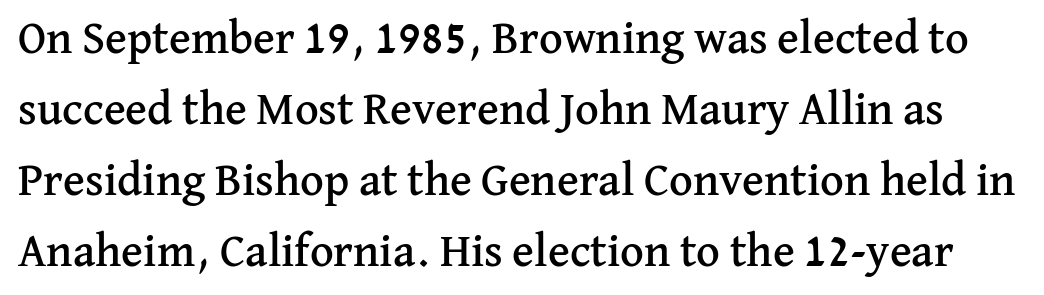
Q: Is the text italic (slanted)? A: No, it is upright.
Q: Is the typeface a serif or a sans-serif typeface? A: Serif.
Q: Is the text underlined? A: No.
Q: Is the spacing between letters normal or unusually wide? A: Normal.
Q: Is the spacing between lines tight, normal or loose? A: Normal.
Q: Width (condensed, normal, or wide)? A: Normal.
Q: Stroke contrast? A: Medium.
Q: x-height? A: Medium.
Q: Monospaced? A: No.
